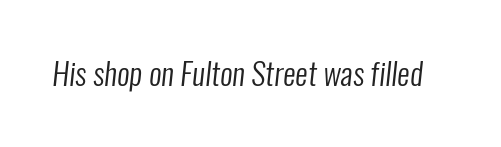
Q: Is the text bold? A: No.
Q: Is the typeface a serif or a sans-serif typeface? A: Sans-serif.
Q: Is the text underlined? A: No.
Q: Is the spacing between letters normal or unusually wide? A: Normal.
Q: Width (condensed, normal, or wide)? A: Condensed.
Q: Stroke contrast? A: Low.
Q: x-height? A: Medium.
Q: Monospaced? A: No.
